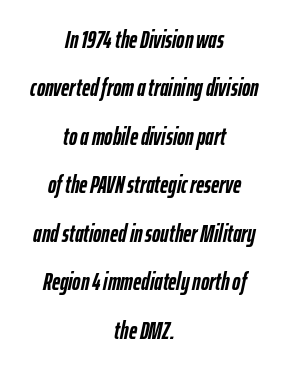
Q: Is the text bold? A: Yes.
Q: Is the text italic (slanted)? A: Yes, it leans right by about 12 degrees.
Q: Is the text underlined? A: No.
Q: How is the paragraph aligned? A: Centered.
Q: Is the spacing between letters normal or unusually wide? A: Normal.
Q: Is the spacing between lines tight, normal or loose? A: Loose.
